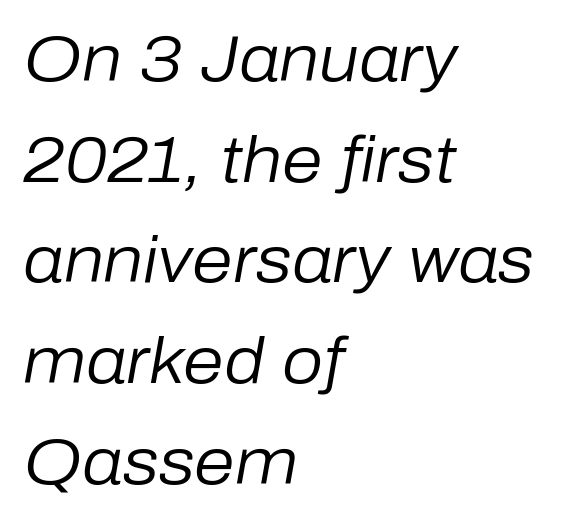
Q: Is the text bold? A: No.
Q: Is the text italic (slanted)? A: Yes, it leans right by about 10 degrees.
Q: Is the text underlined? A: No.
Q: How is the paragraph aligned? A: Left-aligned.
Q: Is the spacing between letters normal or unusually wide? A: Normal.
Q: Is the spacing between lines tight, normal or loose? A: Normal.
Q: Width (condensed, normal, or wide)? A: Normal.
Q: Stroke contrast? A: Low.
Q: x-height? A: Medium.
Q: Monospaced? A: No.
